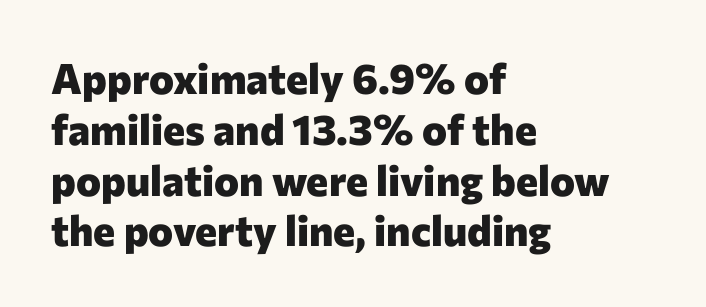
{"serif": "no", "italic": "no", "bold": "yes", "weight": "heavy", "width": "normal", "stroke_contrast": "low", "x_height": "medium", "monospaced": "no", "underline": "no", "align": "left", "line_spacing_ratio": 1.21, "letter_spacing": "normal", "letter_spacing_em": 0.0, "glyph_px": 42}
